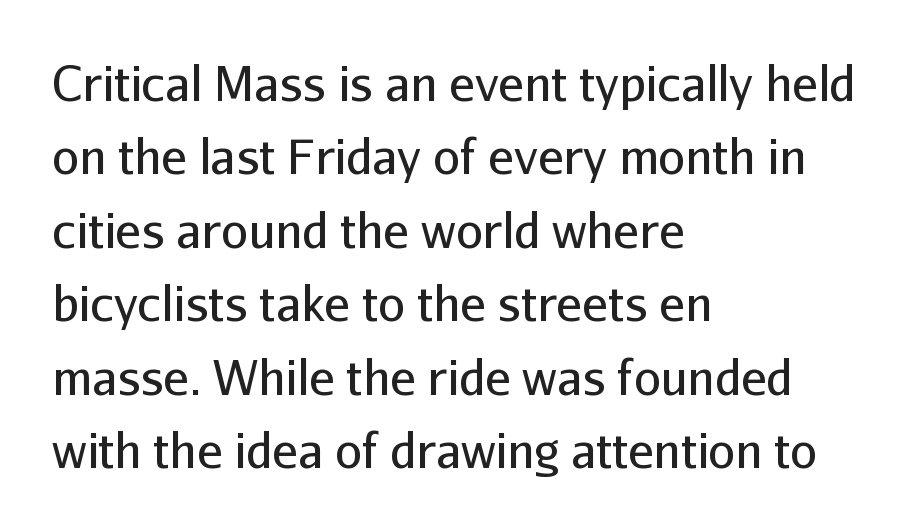
This is sans-serif lettering, the kind often seen on screens and signage. Here the designer chose a conventional face with non-uniform glyph widths. The weight would be labelled regular, book, light, or lighter still. A normal amount of white space separates one row of letters from the next.
